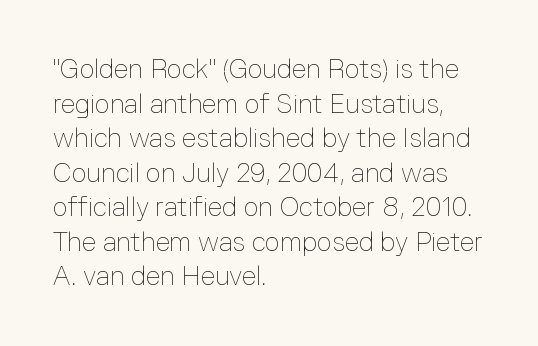
{"italic": "no", "bold": "no", "underline": "no", "align": "left", "line_spacing": "normal", "line_spacing_ratio": 1.33, "letter_spacing": "normal", "letter_spacing_em": 0.0, "glyph_px": 26}
